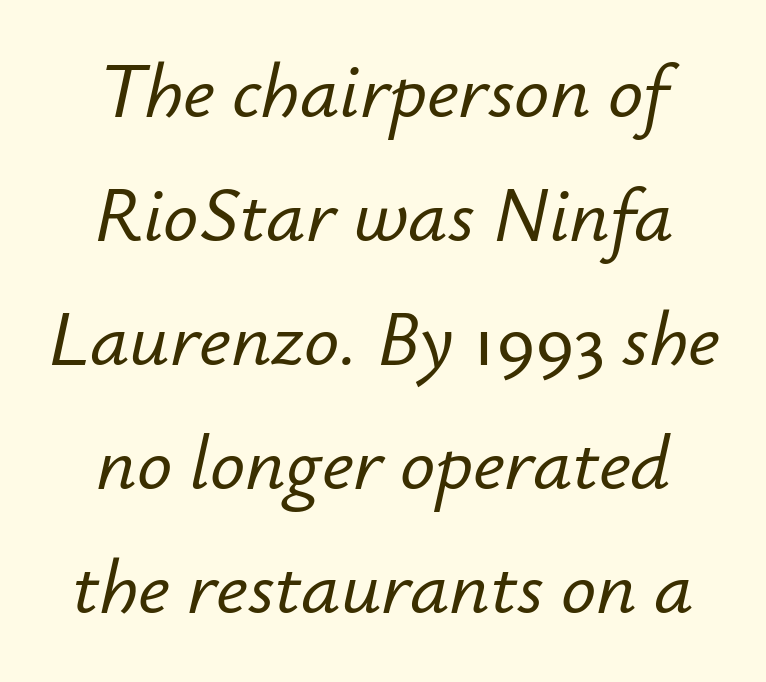
A bare baseline throughout the passage. An italicized treatment has been applied to the whole sample. Reading down the column, the eye jumps a familiar distance to each next line. What stands out about the letter spacing? Nothing — it is the standard amount. This sample has the flowing, uneven cadence of proportional lettering.
